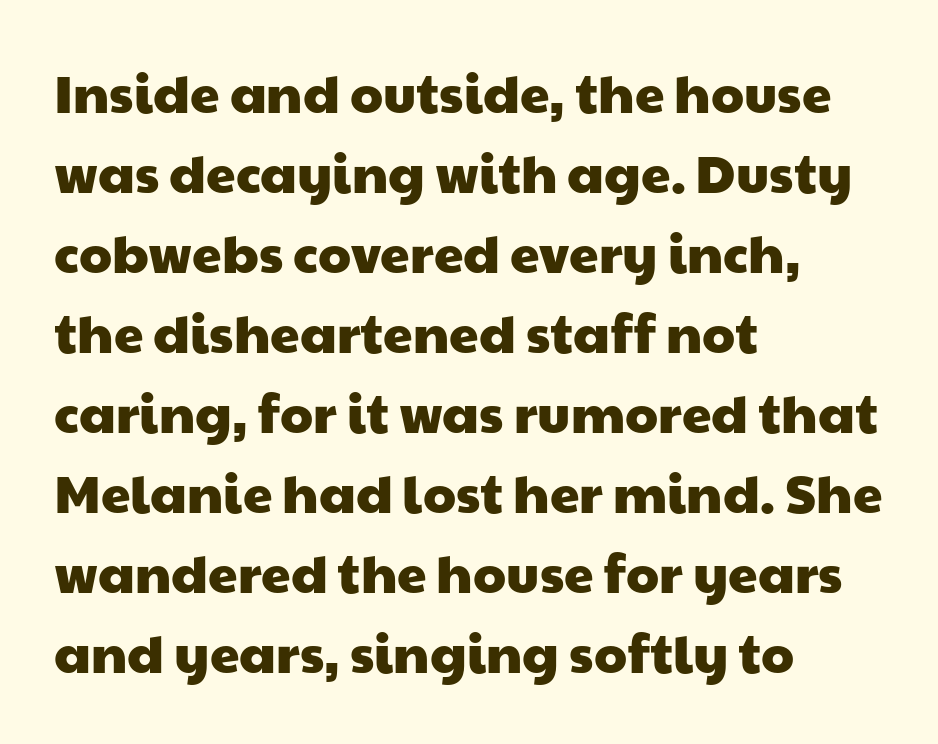
Descenders hang freely into open space. Honestly, the row spacing looks completely unremarkable. Nope, no serifs anywhere on these letters. Observe the ordinary spacing: letters are neighbours, not strangers. The passage shown is typed in a proportional face where columns would drift. The setting favours the left margin, as ordinary paragraphs usually do.
